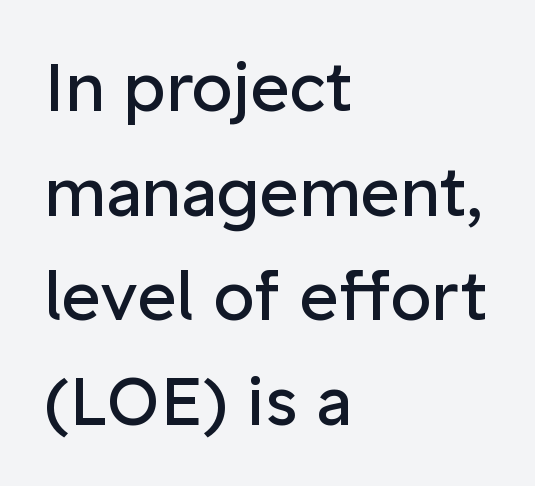
{"serif": "no", "italic": "no", "bold": "no", "weight": "regular", "width": "normal", "stroke_contrast": "low", "x_height": "medium", "monospaced": "no", "underline": "no", "align": "left", "line_spacing": "normal", "line_spacing_ratio": 1.56, "letter_spacing": "normal", "letter_spacing_em": 0.0, "glyph_px": 67}
